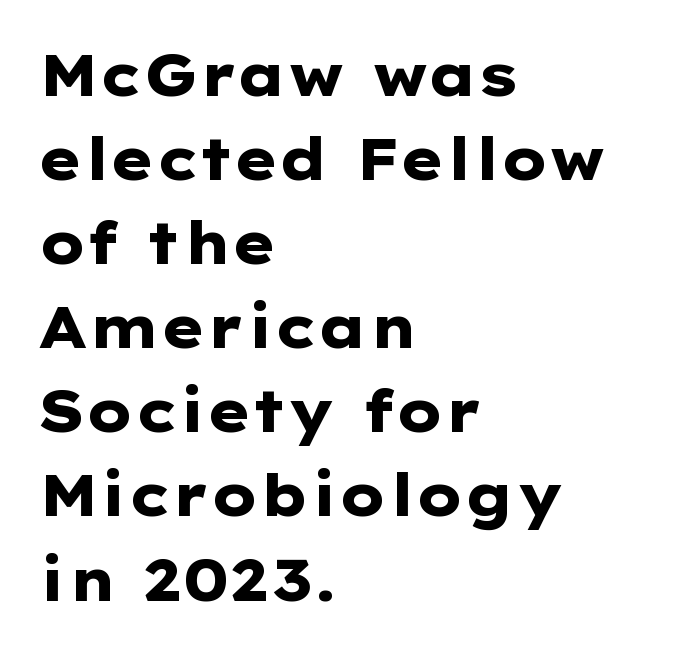
Q: Is the text bold? A: Yes.
Q: Is the text italic (slanted)? A: No, it is upright.
Q: Is the typeface a serif or a sans-serif typeface? A: Sans-serif.
Q: Is the text underlined? A: No.
Q: How is the paragraph aligned? A: Left-aligned.
Q: Is the spacing between letters normal or unusually wide? A: Normal.
Q: Is the spacing between lines tight, normal or loose? A: Normal.
Q: Width (condensed, normal, or wide)? A: Wide.
Q: Stroke contrast? A: Low.
Q: x-height? A: Medium.
Q: Monospaced? A: No.
